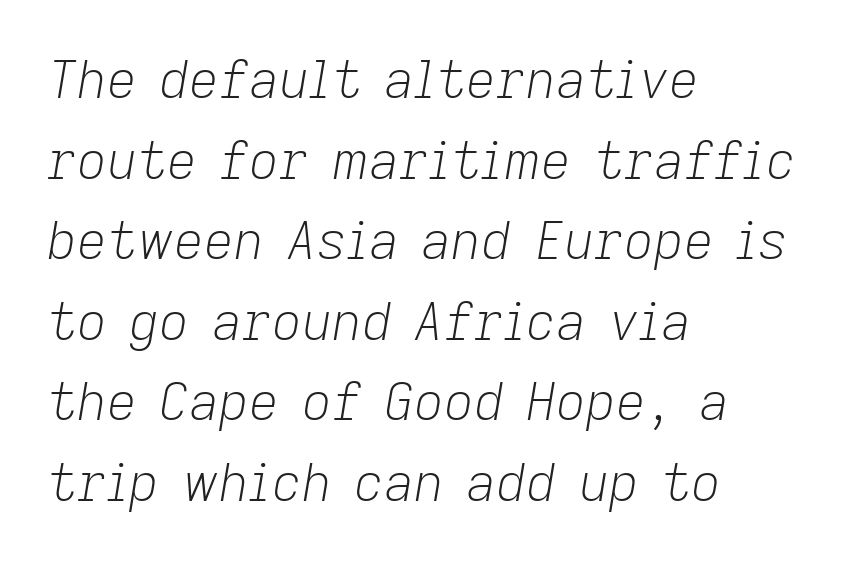
The image shows 52 px light type, italic (leaning right); set left-aligned, normal line spacing (1.55x), normal letter spacing, not underlined; low stroke contrast and a medium x-height.
